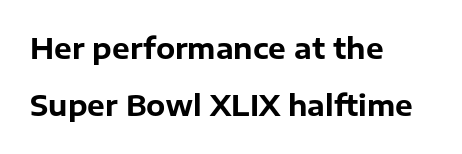
Look at the stroke-to-counter ratio: heavy, a bold. Stroke terminals: plain, sans-serif. These lines were composed using upright roman letters. The leading is generous, giving the passage an open texture. Just letters on the line, the space beneath them empty.
